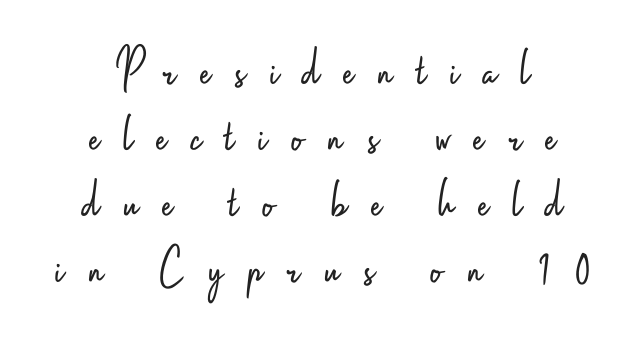
The image shows 55 px light, condensed sans-serif type; set centered, line spacing 1.2x, unusually wide letter spacing (+0.44 em), not underlined; low stroke contrast and a small x-height.
